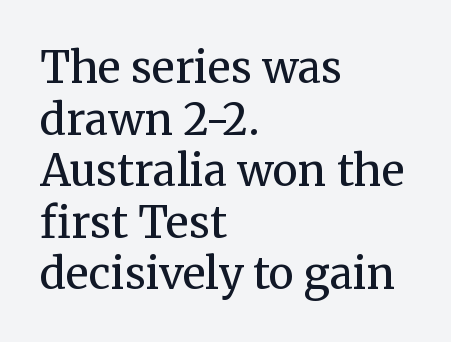
The image shows 43 px regular-weight serif type, upright; set left-aligned, line spacing 1.2x, normal letter spacing, not underlined; medium stroke contrast and a medium x-height.
